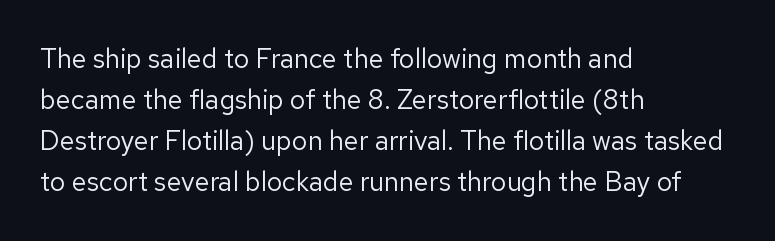
{"italic": "no", "bold": "no", "underline": "no", "align": "left", "line_spacing": "normal", "line_spacing_ratio": 1.52, "letter_spacing": "normal", "letter_spacing_em": 0.0, "glyph_px": 27}
